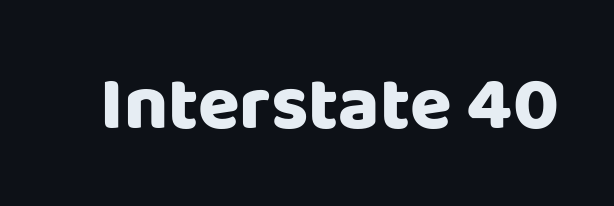
Q: Is the text italic (slanted)? A: No, it is upright.
Q: Is the typeface a serif or a sans-serif typeface? A: Sans-serif.
Q: Is the text underlined? A: No.
Q: Is the spacing between letters normal or unusually wide? A: Normal.
Q: Width (condensed, normal, or wide)? A: Normal.
Q: Stroke contrast? A: Low.
Q: x-height? A: Large.
Q: Monospaced? A: No.
